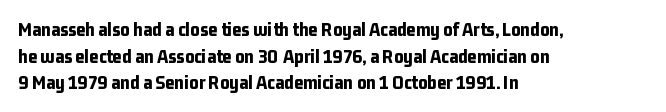
Q: Is the text bold? A: Yes.
Q: Is the text italic (slanted)? A: No, it is upright.
Q: Is the text underlined? A: No.
Q: How is the paragraph aligned? A: Left-aligned.
Q: Is the spacing between letters normal or unusually wide? A: Normal.
Q: Is the spacing between lines tight, normal or loose? A: Normal.
